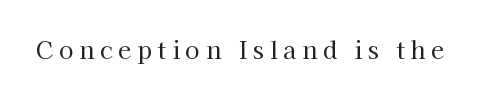
Q: Is the text bold? A: No.
Q: Is the text italic (slanted)? A: No, it is upright.
Q: Is the text underlined? A: No.
Q: Is the spacing between letters normal or unusually wide? A: Unusually wide.
